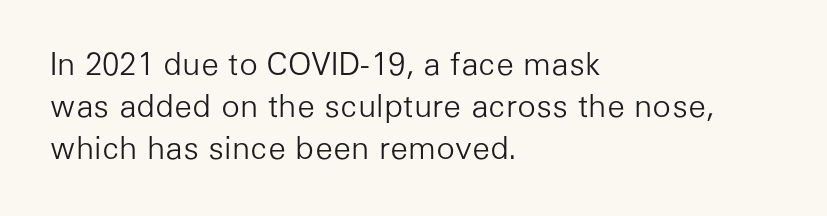
The image shows 31 px light sans-serif type, upright; set left-aligned, normal line spacing (1.35x), normal letter spacing, not underlined; low stroke contrast and a medium x-height.
